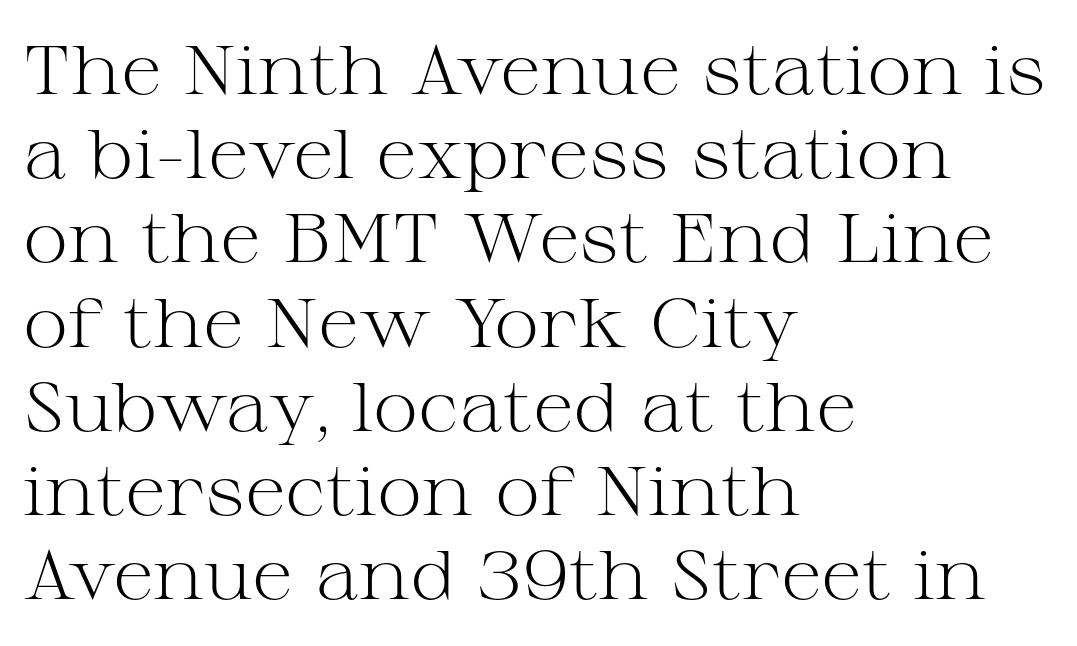
{"serif": "yes", "italic": "no", "bold": "no", "weight": "light", "width": "wide", "stroke_contrast": "medium", "x_height": "medium", "monospaced": "no", "underline": "no", "align": "left", "line_spacing_ratio": 1.22, "letter_spacing": "normal", "letter_spacing_em": 0.0, "glyph_px": 69}
